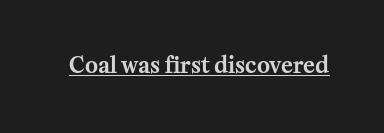
The image shows 22 px text type, upright; set normal letter spacing, underlined.
